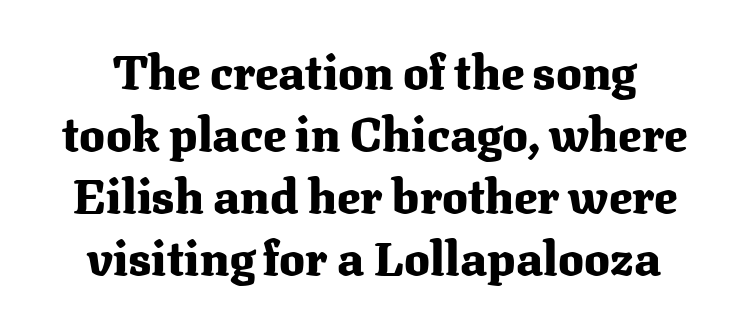
What's the leading like? Ordinary, nothing unusual. Spacing verdict: proportional, widths tailored to each character. Each glyph is drawn with heavy, bold strokes. Tracking value appears to be zero — textbook default spacing. These lines are composed in type with serifs. The baseline area is clear.
